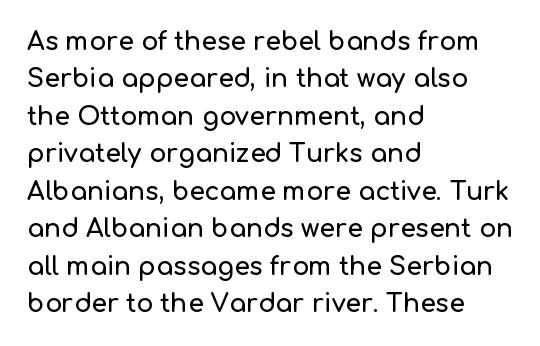
Q: Is the text italic (slanted)? A: No, it is upright.
Q: Is the text underlined? A: No.
Q: How is the paragraph aligned? A: Left-aligned.
Q: Is the spacing between letters normal or unusually wide? A: Normal.
Q: Is the spacing between lines tight, normal or loose? A: Normal.
